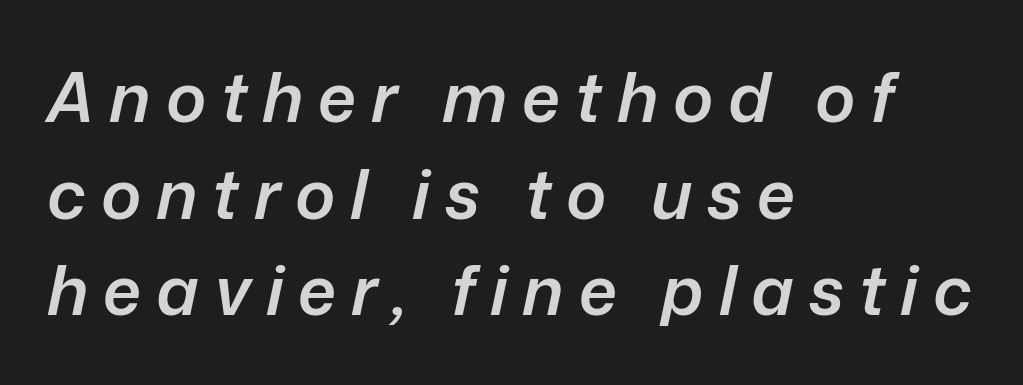
The image shows 68 px semibold type, italic (leaning right); set left-aligned, normal line spacing (1.42x), unusually wide letter spacing (+0.22 em), not underlined; low stroke contrast and a medium x-height.
